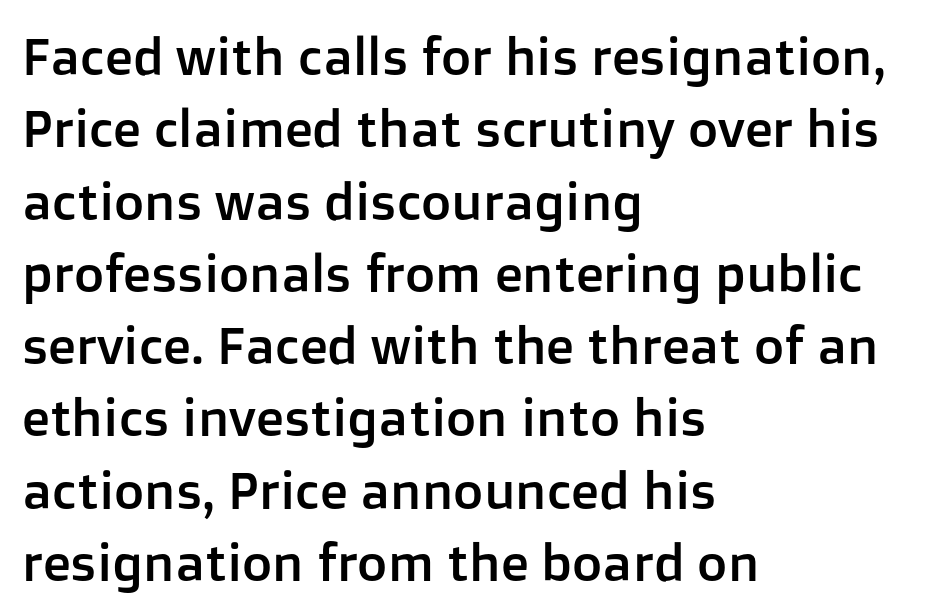
The image shows 52 px sans-serif type, upright; set left-aligned, normal line spacing (1.39x), normal letter spacing, not underlined; low stroke contrast and a medium x-height.
